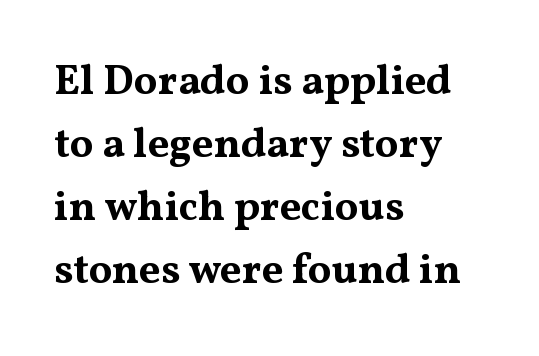
{"serif": "yes", "italic": "no", "bold": "yes", "weight": "bold", "width": "wide", "stroke_contrast": "medium", "x_height": "medium", "monospaced": "no", "underline": "no", "align": "left", "line_spacing": "normal", "line_spacing_ratio": 1.5, "letter_spacing": "normal", "letter_spacing_em": 0.0, "glyph_px": 42}
